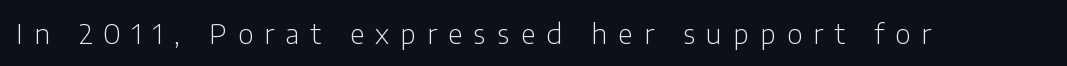
Q: Is the text bold? A: No.
Q: Is the text italic (slanted)? A: No, it is upright.
Q: Is the text underlined? A: No.
Q: Is the spacing between letters normal or unusually wide? A: Unusually wide.
